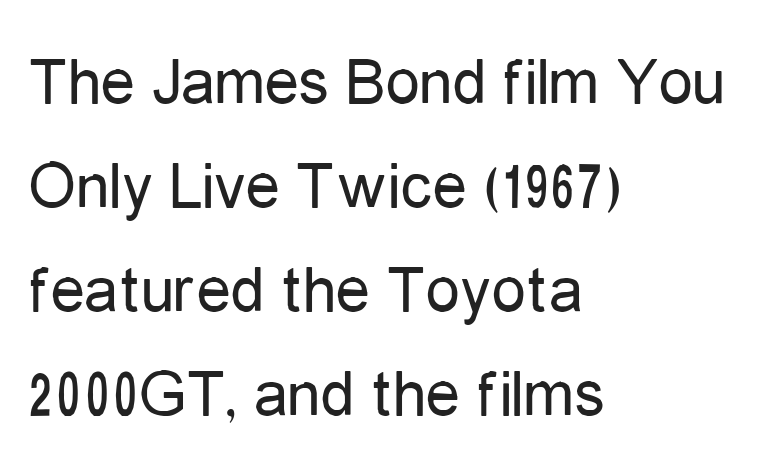
Q: Is the text bold? A: No.
Q: Is the text italic (slanted)? A: No, it is upright.
Q: Is the typeface a serif or a sans-serif typeface? A: Sans-serif.
Q: Is the text underlined? A: No.
Q: How is the paragraph aligned? A: Left-aligned.
Q: Is the spacing between letters normal or unusually wide? A: Normal.
Q: Is the spacing between lines tight, normal or loose? A: Normal.
Q: Width (condensed, normal, or wide)? A: Condensed.
Q: Stroke contrast? A: Low.
Q: x-height? A: Medium.
Q: Monospaced? A: No.
